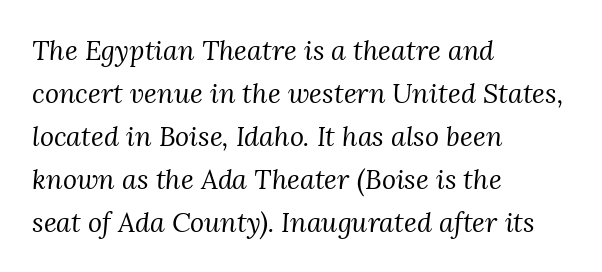
{"italic": "yes", "lean": "right", "slant_degrees": 3, "bold": "no", "underline": "no", "align": "left", "line_spacing": "normal", "line_spacing_ratio": 1.59, "letter_spacing": "normal", "letter_spacing_em": 0.0, "glyph_px": 27}
